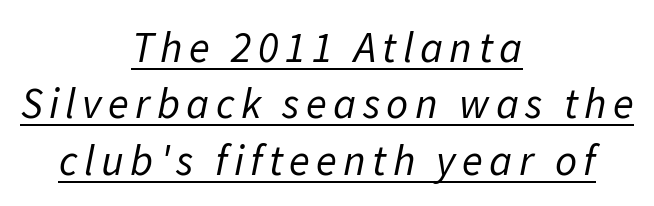
{"italic": "yes", "lean": "right", "slant_degrees": 11, "bold": "no", "weight": "regular", "width": "normal", "stroke_contrast": "low", "x_height": "medium", "monospaced": "no", "underline": "yes", "align": "center", "line_spacing": "normal", "line_spacing_ratio": 1.31, "glyph_px": 43}
